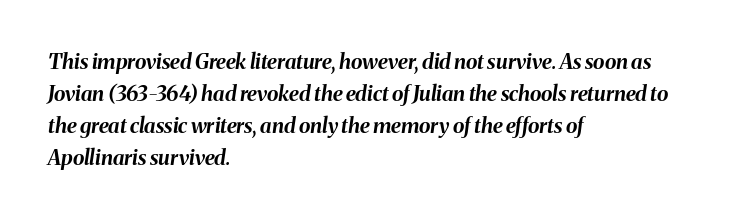
Q: Is the text bold? A: Yes.
Q: Is the text italic (slanted)? A: Yes, it leans right by about 8 degrees.
Q: Is the text underlined? A: No.
Q: How is the paragraph aligned? A: Left-aligned.
Q: Is the spacing between letters normal or unusually wide? A: Normal.
Q: Is the spacing between lines tight, normal or loose? A: Normal.
